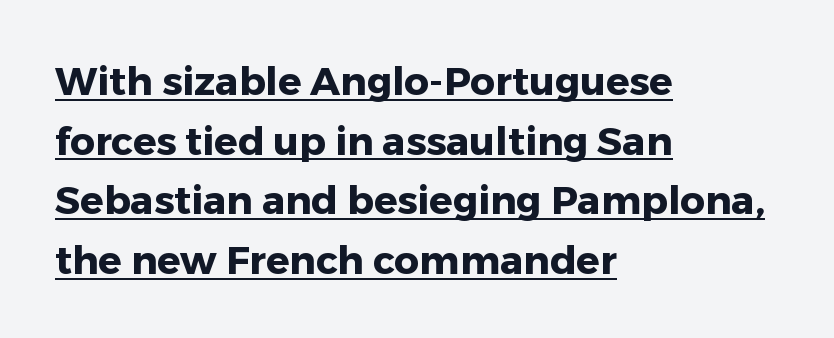
Q: Is the text bold? A: Yes.
Q: Is the text italic (slanted)? A: No, it is upright.
Q: Is the typeface a serif or a sans-serif typeface? A: Sans-serif.
Q: Is the text underlined? A: Yes.
Q: How is the paragraph aligned? A: Left-aligned.
Q: Is the spacing between letters normal or unusually wide? A: Normal.
Q: Is the spacing between lines tight, normal or loose? A: Normal.
Q: Width (condensed, normal, or wide)? A: Normal.
Q: Stroke contrast? A: Low.
Q: x-height? A: Medium.
Q: Monospaced? A: No.
